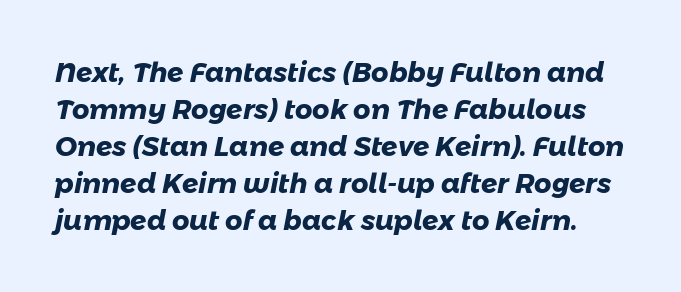
Vertical spacing — default. The words here are not underlined. Caption: standard tracking, unaltered. The passage shown is emphatically bold.
